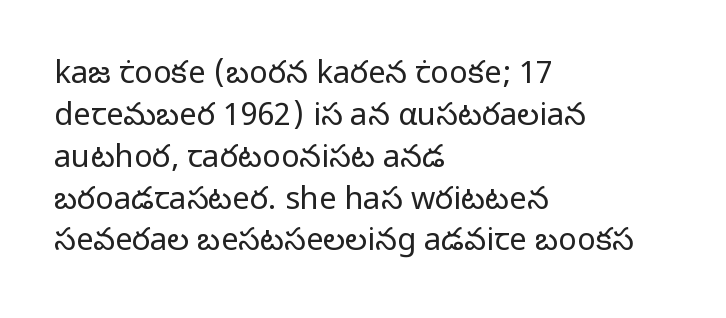
The horizontal fit of the characters is conventional and even. Nobody drew a line under any word here. Honestly, the row spacing looks completely unremarkable. A light-to-regular cut is what we see here. One-word summary of the alignment: left.
